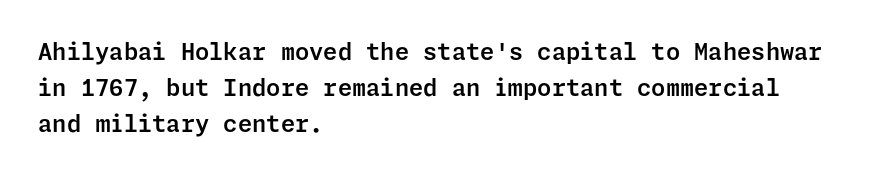
The image shows 23 px text type, upright; set left-aligned, normal line spacing (1.56x), normal letter spacing, not underlined.
